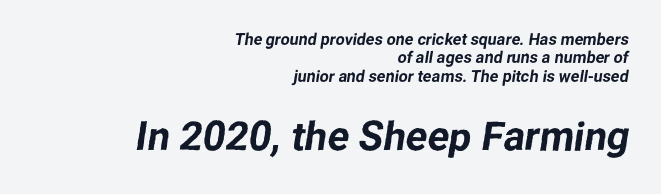
Character size in the trailing block exceeds that of the leading block. The strip under each line holds only bare page. The letters advance in unequal steps, a hallmark of proportional type. Compared with a flush-left layout, this one pins lines to the opposite, right side. This sample trades vertical openness for compactness between lines. Font category for this specimen: sans-serif.
